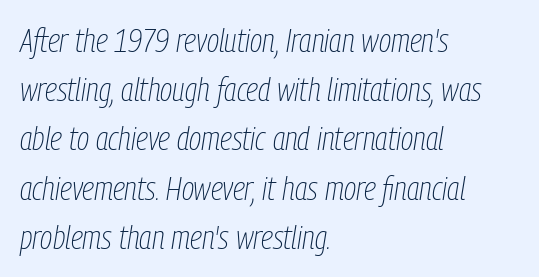
The characters are drawn with everyday or finer stroke widths. Character widths vary here, with narrow letters taking less room than wide ones. What's the leading like? Ordinary, nothing unusual. This rendering leaves character spacing at its baseline value. The rendering anchors every line to the left-hand side.
